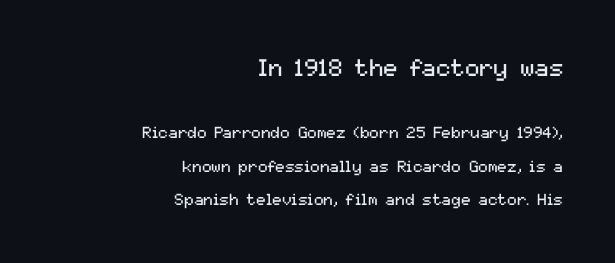
The image shows 24 px text type, upright; set right-aligned, loose line spacing (2.11x), normal letter spacing, not underlined; the first (top) block is 1.5x larger.
